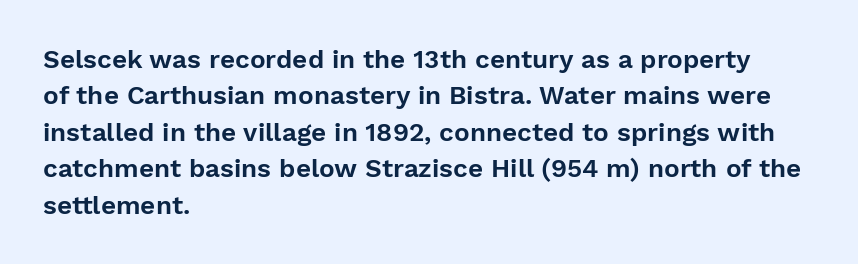
Each line starts at the same left margin while the right side varies. There is no visible air inserted between adjacent glyphs. Baseline-to-baseline distance is the conventional proportion of letter height. No italicization has been applied; the sample stays upright.
